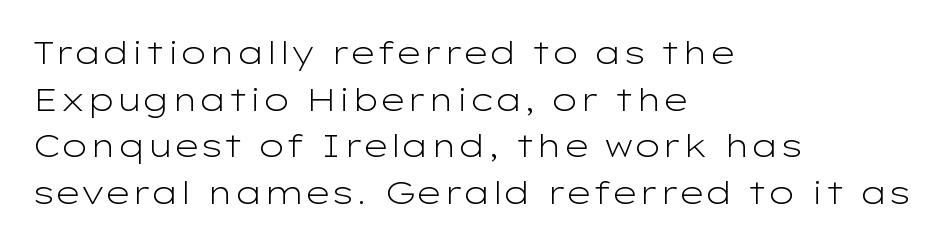
Look at the tracking — it's just the regular setting, nothing added. What kind of face is this? One without serifs — a sans. Caption: multi-line text, flush left, ragged right. A light-to-regular cut is what we see here. If you measured baseline to baseline, you'd find a middling distance. In terms of posture, this sample is upright.
